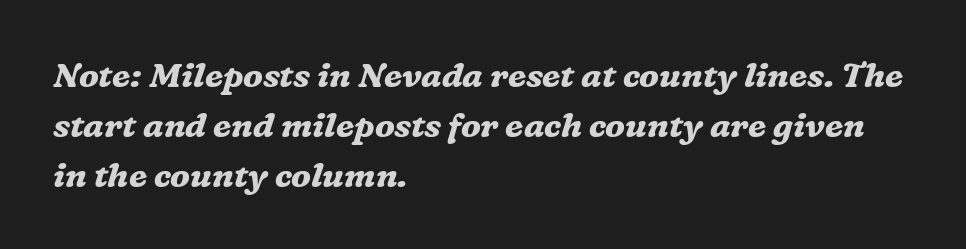
The image shows 34 px bold serif type, italic (leaning right); set left-aligned, normal line spacing (1.47x), normal letter spacing, not underlined; medium stroke contrast and a medium x-height.
